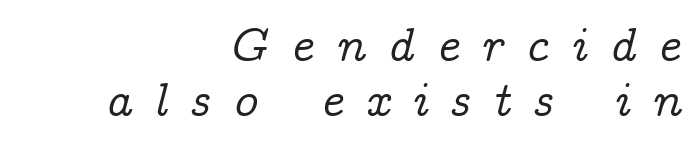
Q: Is the text italic (slanted)? A: Yes, it leans right by about 14 degrees.
Q: Is the typeface a serif or a sans-serif typeface? A: Serif.
Q: Is the text underlined? A: No.
Q: How is the paragraph aligned? A: Right-aligned.
Q: Is the spacing between letters normal or unusually wide? A: Unusually wide.
Q: Is the spacing between lines tight, normal or loose? A: Tight.
Q: Width (condensed, normal, or wide)? A: Normal.
Q: Stroke contrast? A: Low.
Q: x-height? A: Medium.
Q: Monospaced? A: No.
